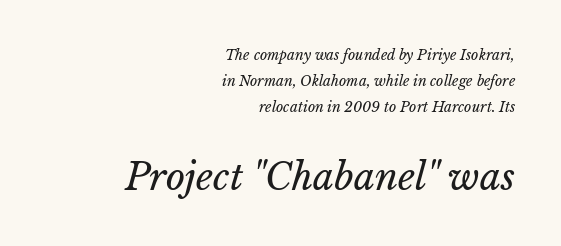
The strokes carry an ordinary text weight at most. Anything drawn beneath the words? Only blank space. This sample uses plain, unmodified letter spacing. The paragraph has a hard right edge and a soft left edge. Block two is the big one; block one sits smaller above it. Looks like regular typesetting: each glyph gets only the width it needs.
